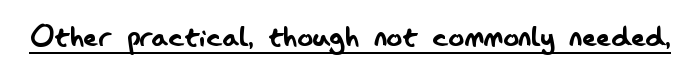
Q: Is the text bold? A: No.
Q: Is the text italic (slanted)? A: No, it is upright.
Q: Is the typeface a serif or a sans-serif typeface? A: Sans-serif.
Q: Is the text underlined? A: Yes.
Q: Is the spacing between letters normal or unusually wide? A: Normal.
Q: Width (condensed, normal, or wide)? A: Condensed.
Q: Stroke contrast? A: Low.
Q: x-height? A: Small.
Q: Monospaced? A: No.
